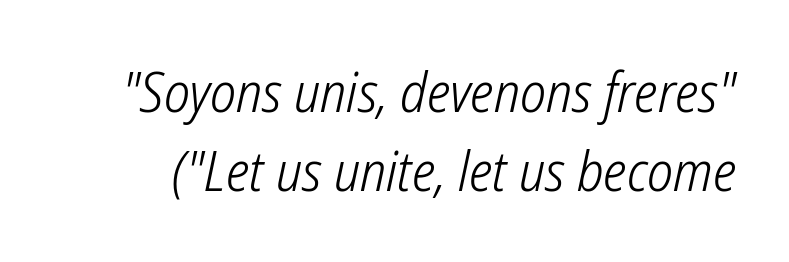
Q: Is the text bold? A: No.
Q: Is the typeface a serif or a sans-serif typeface? A: Sans-serif.
Q: Is the text underlined? A: No.
Q: Is the spacing between letters normal or unusually wide? A: Normal.
Q: Is the spacing between lines tight, normal or loose? A: Normal.
Q: Width (condensed, normal, or wide)? A: Condensed.
Q: Stroke contrast? A: Low.
Q: x-height? A: Medium.
Q: Monospaced? A: No.
